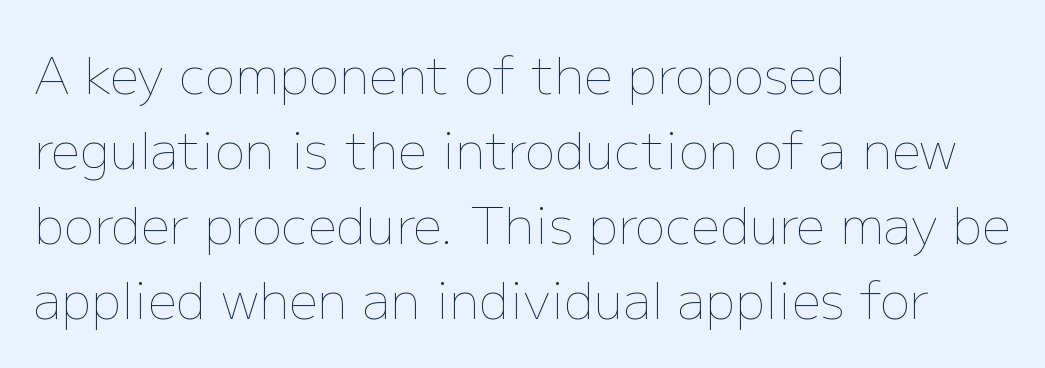
The image shows 51 px thin type, upright; set left-aligned, normal line spacing (1.47x), normal letter spacing, not underlined; low stroke contrast and a medium x-height.
